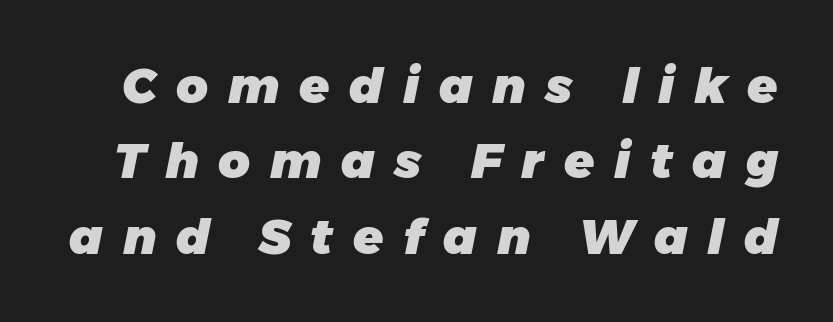
{"italic": "yes", "lean": "right", "slant_degrees": 11, "bold": "yes", "weight": "heavy", "width": "normal", "stroke_contrast": "low", "x_height": "medium", "monospaced": "no", "underline": "no", "line_spacing": "normal", "line_spacing_ratio": 1.54, "letter_spacing": "wide", "letter_spacing_em": 0.4, "glyph_px": 49}
